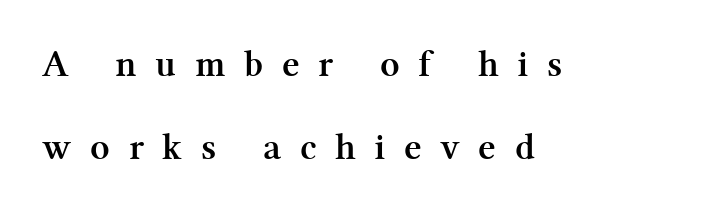
The image shows 38 px semibold serif type, upright; set left-aligned, loose line spacing (2.19x), unusually wide letter spacing (+0.49 em), not underlined; medium stroke contrast and a medium x-height.
